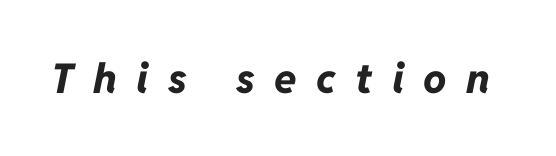
{"italic": "yes", "lean": "right", "slant_degrees": 11, "bold": "yes", "weight": "bold", "width": "normal", "stroke_contrast": "low", "x_height": "medium", "monospaced": "no", "underline": "no", "letter_spacing": "wide", "letter_spacing_em": 0.47, "glyph_px": 41}
